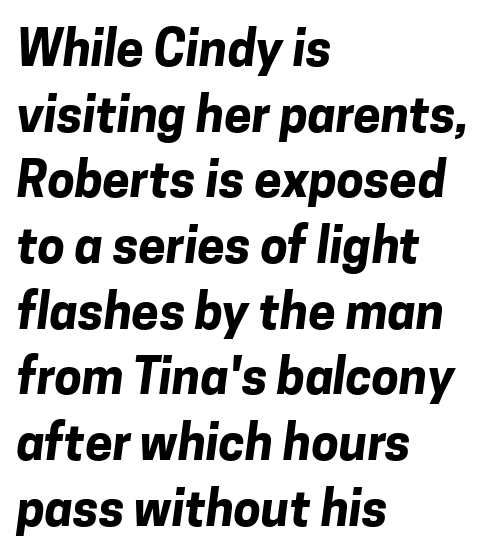
The image shows 49 px bold sans-serif type; set left-aligned, normal line spacing (1.34x), normal letter spacing, not underlined; low stroke contrast and a medium x-height.
